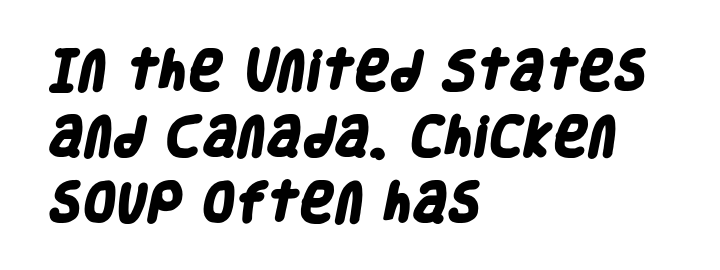
Q: Is the text bold? A: Yes.
Q: Is the typeface a serif or a sans-serif typeface? A: Sans-serif.
Q: Is the text underlined? A: No.
Q: How is the paragraph aligned? A: Left-aligned.
Q: Is the spacing between letters normal or unusually wide? A: Normal.
Q: Is the spacing between lines tight, normal or loose? A: Normal.
Q: Width (condensed, normal, or wide)? A: Condensed.
Q: Stroke contrast? A: Low.
Q: x-height? A: Large.
Q: Monospaced? A: No.
